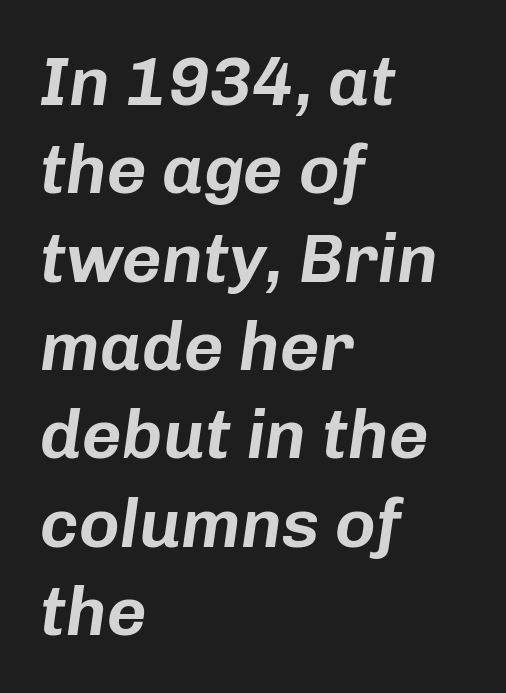
{"italic": "yes", "lean": "right", "slant_degrees": 8, "width": "normal", "stroke_contrast": "low", "x_height": "medium", "monospaced": "no", "underline": "no", "align": "left", "line_spacing": "normal", "line_spacing_ratio": 1.28, "letter_spacing": "normal", "letter_spacing_em": 0.0, "glyph_px": 69}
